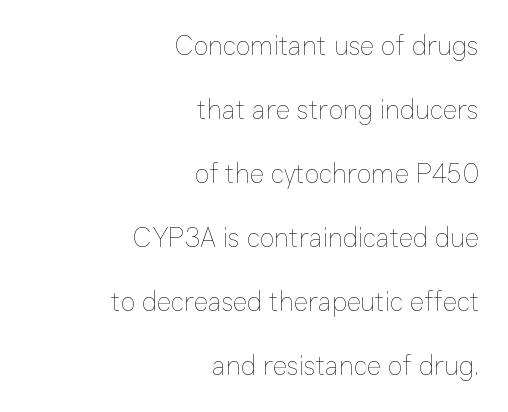
Q: Is the text bold? A: No.
Q: Is the text italic (slanted)? A: No, it is upright.
Q: Is the text underlined? A: No.
Q: How is the paragraph aligned? A: Right-aligned.
Q: Is the spacing between letters normal or unusually wide? A: Normal.
Q: Is the spacing between lines tight, normal or loose? A: Loose.
